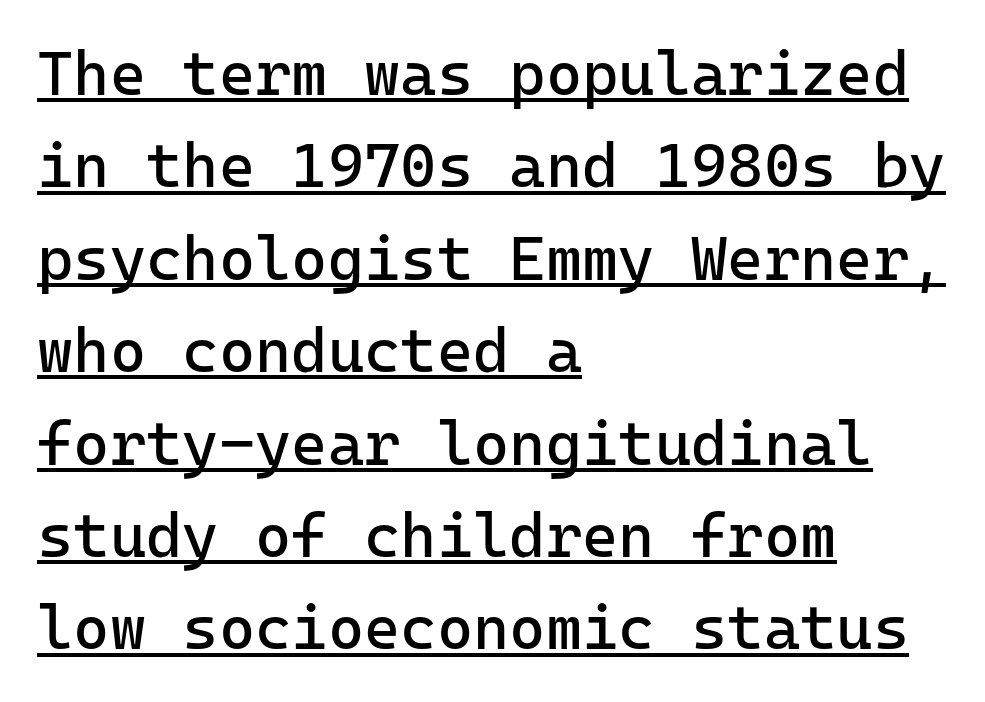
{"serif": "no", "italic": "no", "bold": "no", "weight": "regular", "width": "normal", "stroke_contrast": "low", "x_height": "medium", "underline": "yes", "align": "left", "line_spacing": "normal", "line_spacing_ratio": 1.49, "letter_spacing": "normal", "letter_spacing_em": 0.0, "glyph_px": 62}
